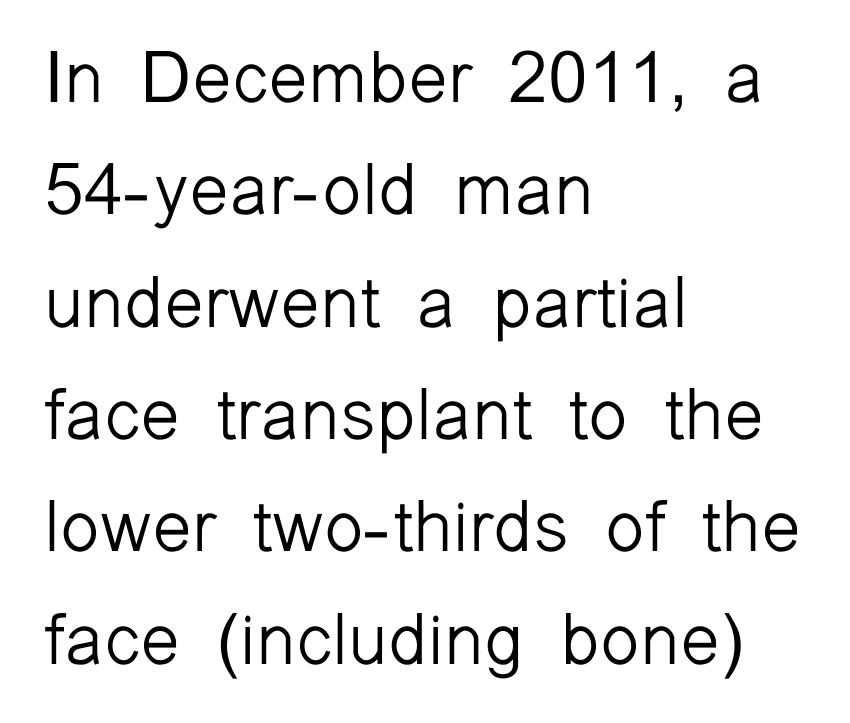
{"serif": "no", "italic": "no", "bold": "no", "weight": "light", "width": "normal", "stroke_contrast": "low", "x_height": "medium", "monospaced": "no", "underline": "no", "align": "left", "line_spacing": "normal", "line_spacing_ratio": 1.56, "letter_spacing": "normal", "letter_spacing_em": 0.0, "glyph_px": 72}
